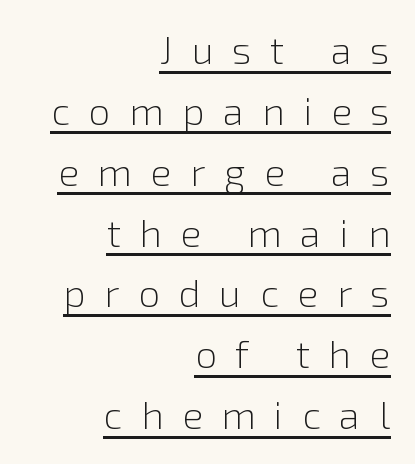
Q: Is the text bold? A: No.
Q: Is the text italic (slanted)? A: No, it is upright.
Q: Is the typeface a serif or a sans-serif typeface? A: Sans-serif.
Q: Is the text underlined? A: Yes.
Q: How is the paragraph aligned? A: Right-aligned.
Q: Is the spacing between letters normal or unusually wide? A: Unusually wide.
Q: Is the spacing between lines tight, normal or loose? A: Normal.
Q: Width (condensed, normal, or wide)? A: Normal.
Q: x-height? A: Medium.
Q: Monospaced? A: No.
